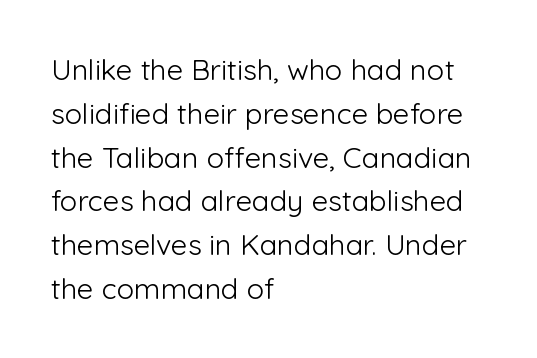
{"serif": "no", "italic": "no", "bold": "no", "weight": "light", "width": "normal", "stroke_contrast": "low", "x_height": "medium", "monospaced": "no", "underline": "no", "align": "left", "line_spacing": "normal", "line_spacing_ratio": 1.51, "letter_spacing": "normal", "letter_spacing_em": 0.0, "glyph_px": 29}
